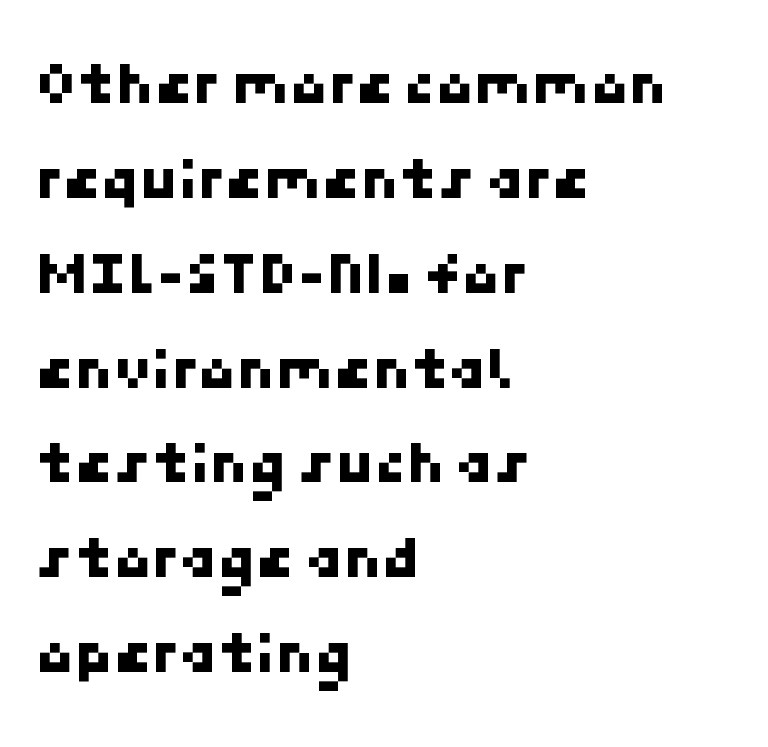
This sample is left-justified, so line endings fall wherever the words run out. Honestly, the row spacing looks completely unremarkable. Lines of text with bare space underneath. Stroke terminals: plain, sans-serif. Nobody touched the tracking dial on this one.
